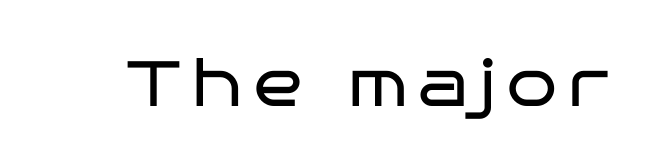
{"serif": "no", "italic": "no", "bold": "no", "weight": "regular", "width": "wide", "stroke_contrast": "low", "x_height": "large", "monospaced": "no", "underline": "no", "glyph_px": 64}
